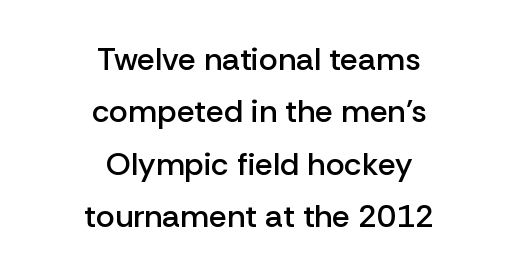
{"serif": "no", "italic": "no", "bold": "semi", "weight": "semibold", "width": "normal", "stroke_contrast": "low", "x_height": "medium", "monospaced": "no", "underline": "no", "align": "center", "line_spacing": "normal", "line_spacing_ratio": 1.64, "letter_spacing": "normal", "letter_spacing_em": 0.0, "glyph_px": 32}
